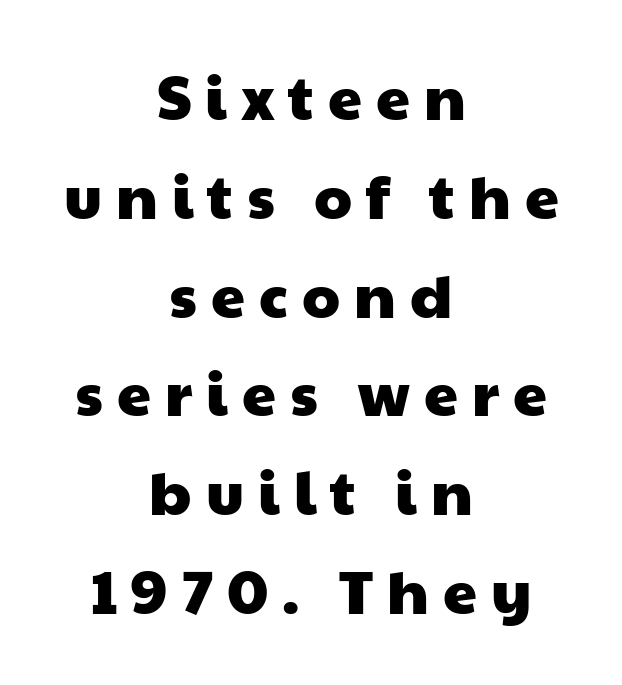
{"serif": "no", "width": "wide", "stroke_contrast": "low", "x_height": "medium", "monospaced": "no", "underline": "no", "align": "center", "line_spacing": "normal", "line_spacing_ratio": 1.62, "letter_spacing": "wide", "letter_spacing_em": 0.23, "glyph_px": 61}
